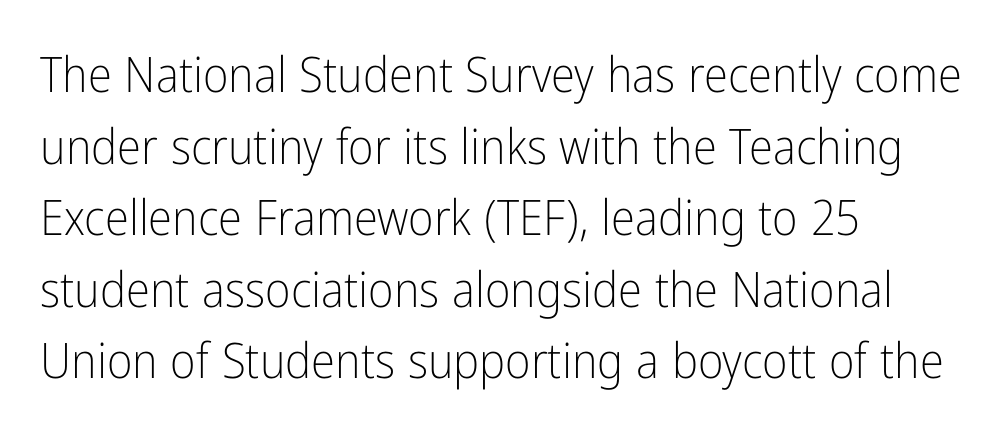
The image shows 49 px light, condensed sans-serif type, upright; set left-aligned, normal line spacing (1.46x), normal letter spacing, not underlined; low stroke contrast and a medium x-height.
